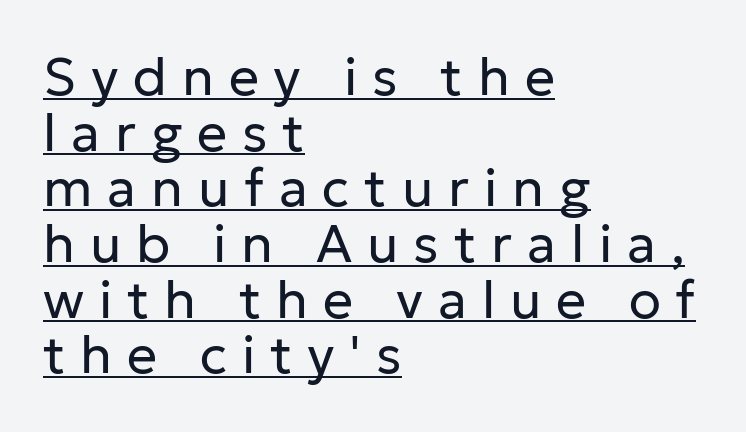
Does the type have serifs? No, each stem ends abruptly. All the whitespace from short lines collects on the right. Weight: not bold — regular or lighter. A typesetter would call this leading minimal, almost set solid. Is there any slant? The stems are plumb.
